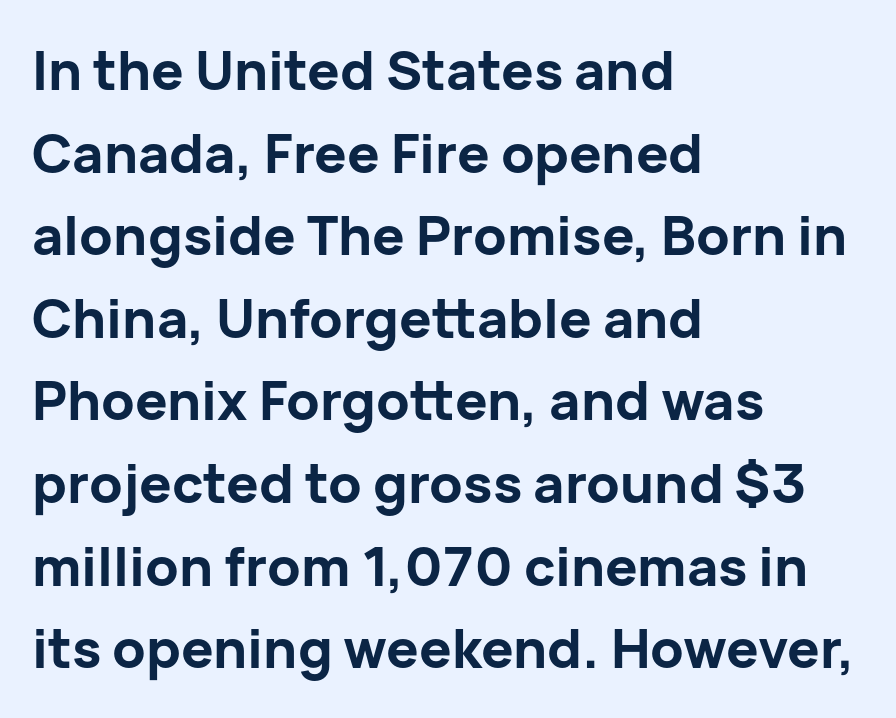
The image shows 54 px bold sans-serif type, upright; set left-aligned, normal line spacing (1.53x), normal letter spacing, not underlined; low stroke contrast and a medium x-height.
